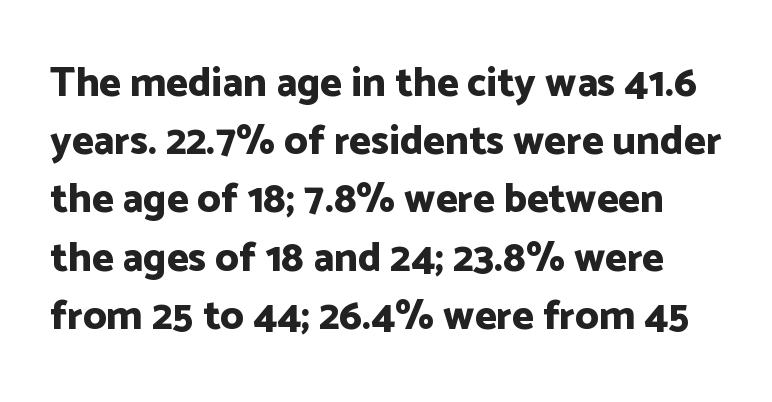
{"serif": "no", "italic": "no", "bold": "yes", "weight": "bold", "width": "normal", "stroke_contrast": "low", "x_height": "medium", "monospaced": "no", "underline": "no", "line_spacing": "normal", "line_spacing_ratio": 1.42, "letter_spacing": "normal", "letter_spacing_em": 0.0, "glyph_px": 41}
